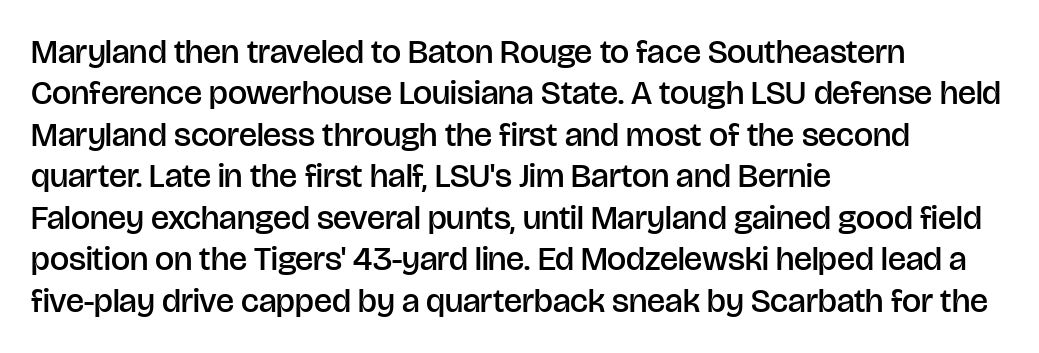
The image shows 34 px semibold sans-serif type, upright; set left-aligned, line spacing 1.22x, normal letter spacing, not underlined; low stroke contrast and a large x-height.
